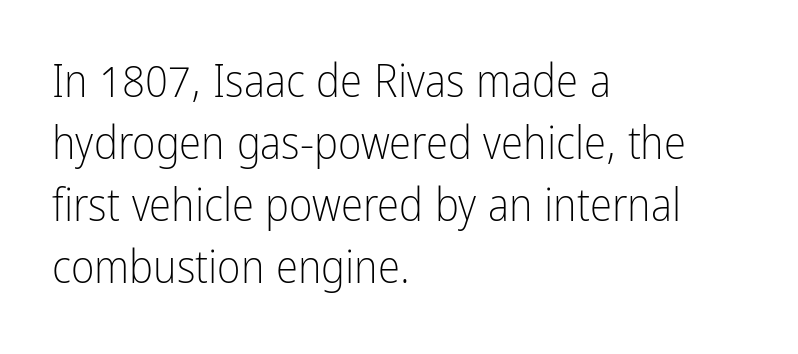
{"serif": "no", "italic": "no", "bold": "no", "weight": "light", "width": "condensed", "stroke_contrast": "low", "x_height": "medium", "monospaced": "no", "underline": "no", "align": "left", "line_spacing": "normal", "line_spacing_ratio": 1.38, "letter_spacing": "normal", "letter_spacing_em": 0.0, "glyph_px": 45}
